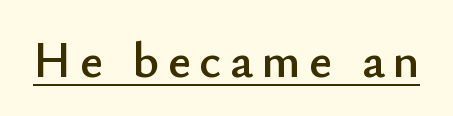
The image shows 50 px sans-serif type, upright; set underlined; low stroke contrast and a small x-height.
